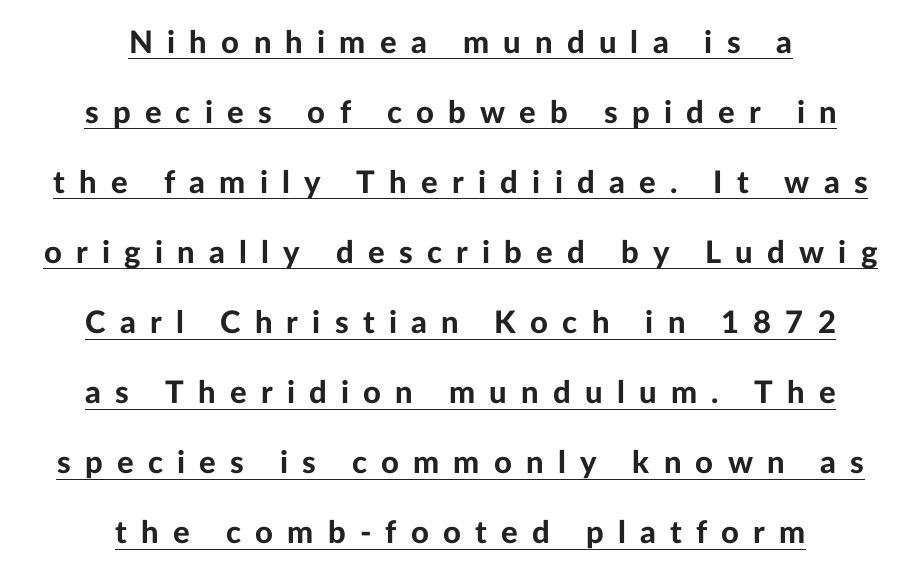
Q: Is the text bold? A: Yes.
Q: Is the text italic (slanted)? A: No, it is upright.
Q: Is the typeface a serif or a sans-serif typeface? A: Sans-serif.
Q: Is the text underlined? A: Yes.
Q: How is the paragraph aligned? A: Centered.
Q: Is the spacing between letters normal or unusually wide? A: Unusually wide.
Q: Is the spacing between lines tight, normal or loose? A: Loose.
Q: Width (condensed, normal, or wide)? A: Normal.
Q: Stroke contrast? A: Low.
Q: x-height? A: Medium.
Q: Monospaced? A: No.
